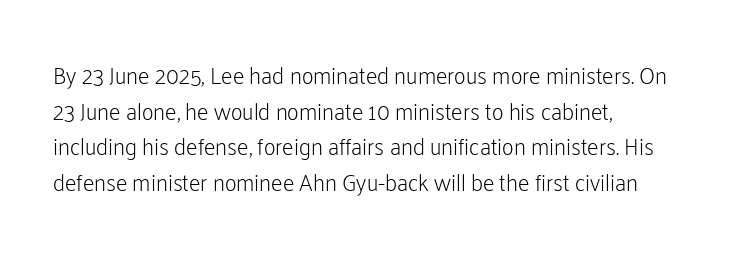
Q: Is the text bold? A: No.
Q: Is the text italic (slanted)? A: No, it is upright.
Q: Is the text underlined? A: No.
Q: How is the paragraph aligned? A: Left-aligned.
Q: Is the spacing between letters normal or unusually wide? A: Normal.
Q: Is the spacing between lines tight, normal or loose? A: Normal.
